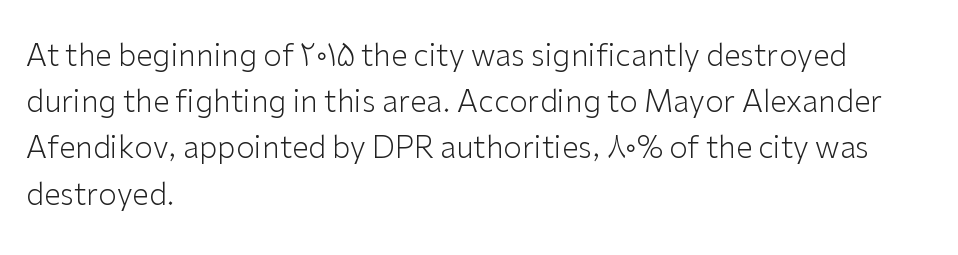
{"serif": "no", "italic": "no", "bold": "no", "weight": "light", "width": "normal", "stroke_contrast": "low", "x_height": "medium", "monospaced": "no", "underline": "no", "align": "left", "line_spacing": "normal", "line_spacing_ratio": 1.54, "letter_spacing": "normal", "letter_spacing_em": 0.0, "glyph_px": 30}
